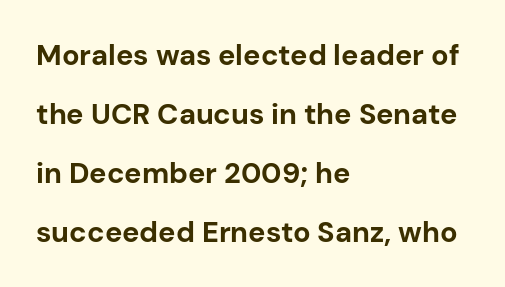
This sample has the flowing, uneven cadence of proportional lettering. Rendered with straight, roman letterforms. Grotesque or geometric, the face here clearly has no serifs. The line texture is even and compact thanks to regular tracking. I'd describe the lettering as bold — thick and assertive.
